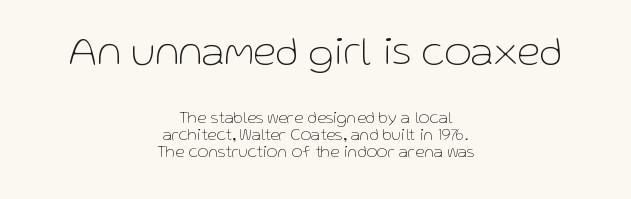
Q: Is the text bold? A: No.
Q: Is the text italic (slanted)? A: No, it is upright.
Q: Is the typeface a serif or a sans-serif typeface? A: Sans-serif.
Q: Is the text underlined? A: No.
Q: How is the paragraph aligned? A: Centered.
Q: Is the spacing between letters normal or unusually wide? A: Normal.
Q: Is the spacing between lines tight, normal or loose? A: Tight.
Q: Which block of text is set in a larger size, the first (top) or the second (bottom)? A: The first (top) one.
Q: Width (condensed, normal, or wide)? A: Normal.
Q: Stroke contrast? A: Low.
Q: x-height? A: Medium.
Q: Monospaced? A: No.
